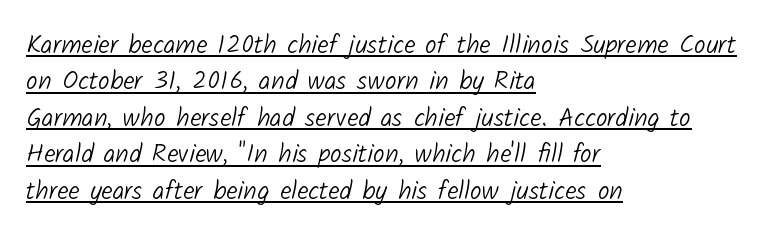
{"bold": "no", "underline": "yes", "align": "left", "line_spacing": "normal", "line_spacing_ratio": 1.4, "letter_spacing": "normal", "letter_spacing_em": 0.0, "glyph_px": 26}
